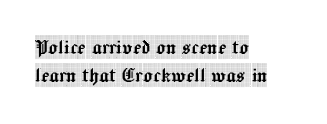
The image shows 24 px text type, upright; set left-aligned, line spacing 1.18x, normal letter spacing, not underlined.
